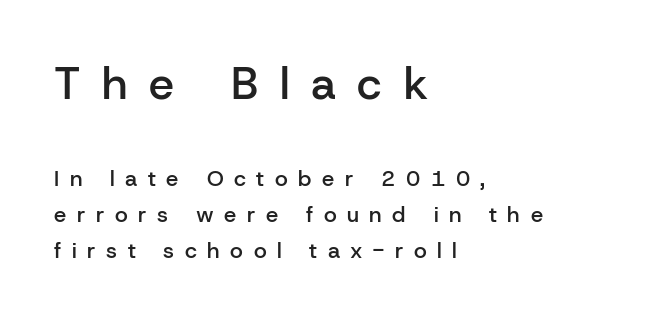
The image shows 45 px semibold sans-serif type, upright; set left-aligned, normal line spacing (1.64x), unusually wide letter spacing (+0.48 em), not underlined; the first (top) block is 2.05x larger; low stroke contrast and a medium x-height.
